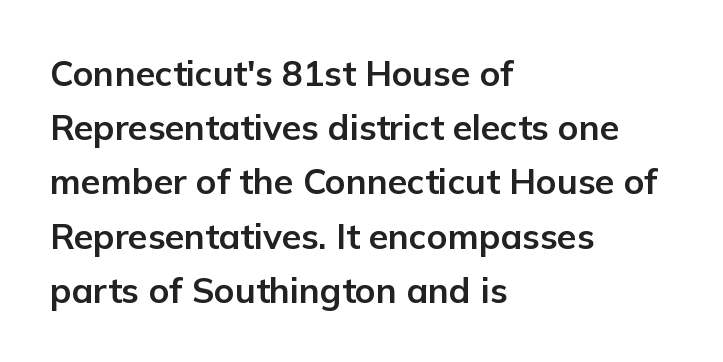
The image shows 35 px bold sans-serif type, upright; set left-aligned, normal line spacing (1.55x), normal letter spacing, not underlined; low stroke contrast and a medium x-height.
